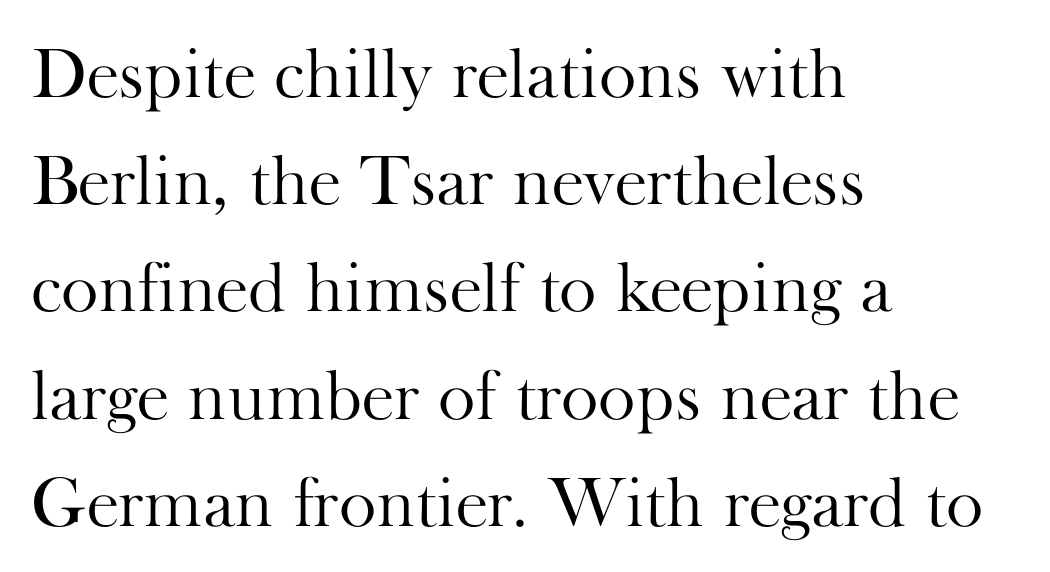
{"serif": "yes", "italic": "no", "bold": "no", "weight": "light", "width": "normal", "stroke_contrast": "high", "x_height": "small", "monospaced": "no", "underline": "no", "align": "left", "line_spacing": "normal", "line_spacing_ratio": 1.51, "letter_spacing": "normal", "letter_spacing_em": 0.0, "glyph_px": 71}
